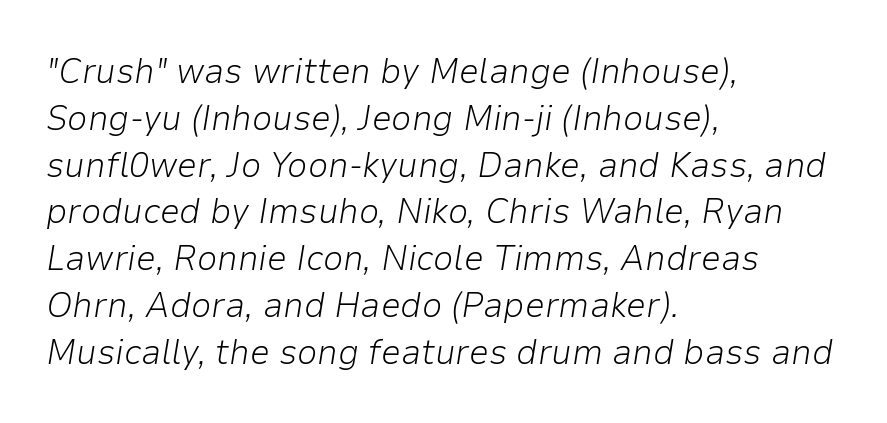
Q: Is the text bold? A: No.
Q: Is the text italic (slanted)? A: Yes, it leans right by about 9 degrees.
Q: Is the text underlined? A: No.
Q: How is the paragraph aligned? A: Left-aligned.
Q: Is the spacing between letters normal or unusually wide? A: Normal.
Q: Is the spacing between lines tight, normal or loose? A: Normal.
Q: Width (condensed, normal, or wide)? A: Normal.
Q: Stroke contrast? A: Low.
Q: x-height? A: Medium.
Q: Monospaced? A: No.
